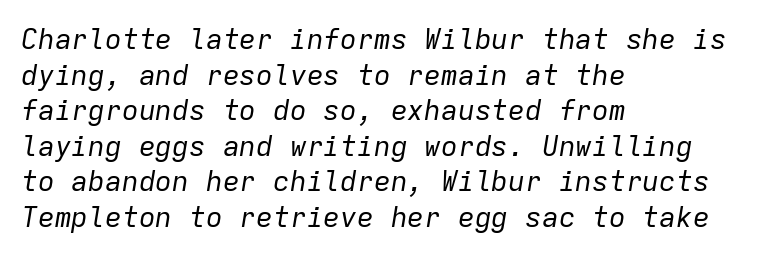
{"italic": "yes", "lean": "right", "slant_degrees": 9, "bold": "no", "weight": "regular", "width": "normal", "stroke_contrast": "low", "x_height": "medium", "monospaced": "yes", "underline": "no", "align": "left", "line_spacing": "normal", "line_spacing_ratio": 1.27, "letter_spacing": "normal", "letter_spacing_em": 0.0, "glyph_px": 28}
